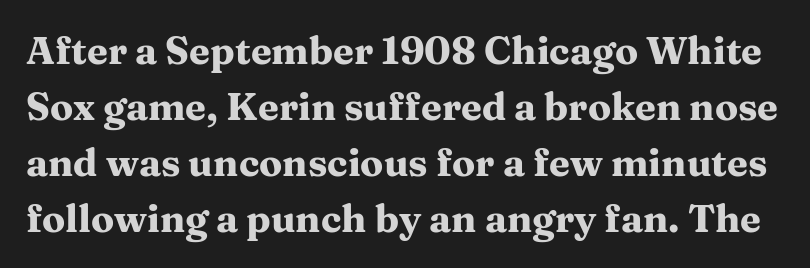
{"serif": "yes", "italic": "no", "bold": "yes", "weight": "heavy", "width": "wide", "stroke_contrast": "medium", "x_height": "medium", "monospaced": "no", "underline": "no", "line_spacing": "normal", "line_spacing_ratio": 1.47, "letter_spacing": "normal", "letter_spacing_em": 0.0, "glyph_px": 38}
